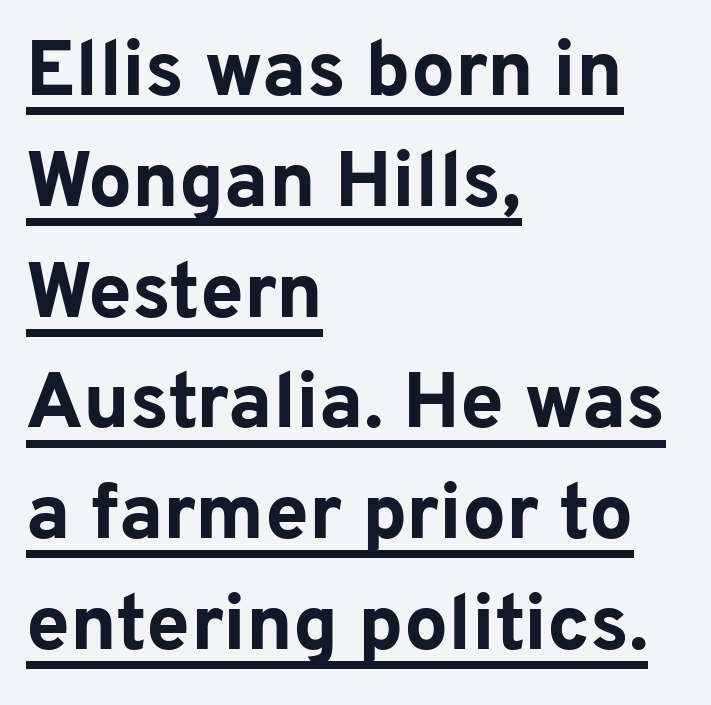
Q: Is the text bold? A: Yes.
Q: Is the text italic (slanted)? A: No, it is upright.
Q: Is the typeface a serif or a sans-serif typeface? A: Sans-serif.
Q: Is the text underlined? A: Yes.
Q: How is the paragraph aligned? A: Left-aligned.
Q: Is the spacing between letters normal or unusually wide? A: Normal.
Q: Is the spacing between lines tight, normal or loose? A: Normal.
Q: Width (condensed, normal, or wide)? A: Normal.
Q: Stroke contrast? A: Low.
Q: x-height? A: Medium.
Q: Monospaced? A: No.
